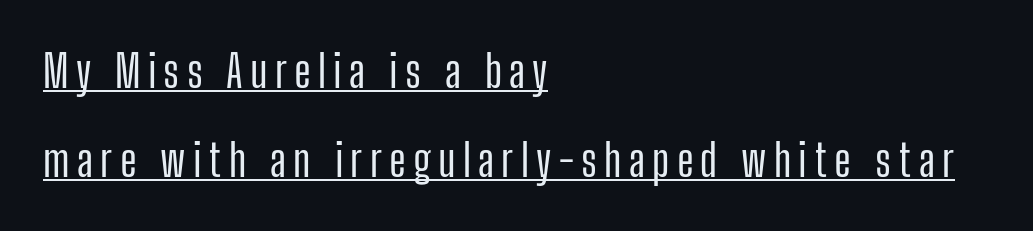
Q: Is the text italic (slanted)? A: No, it is upright.
Q: Is the typeface a serif or a sans-serif typeface? A: Sans-serif.
Q: Is the text underlined? A: Yes.
Q: How is the paragraph aligned? A: Left-aligned.
Q: Is the spacing between lines tight, normal or loose? A: Loose.
Q: Width (condensed, normal, or wide)? A: Condensed.
Q: Stroke contrast? A: Low.
Q: x-height? A: Medium.
Q: Monospaced? A: No.
